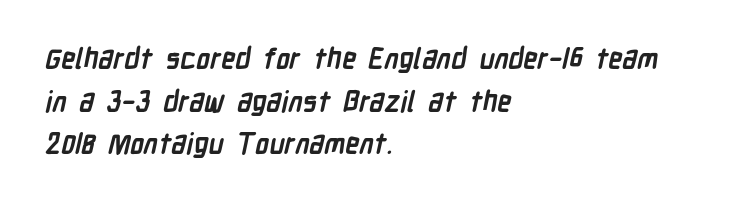
Q: Is the text bold? A: Yes.
Q: Is the typeface a serif or a sans-serif typeface? A: Sans-serif.
Q: Is the text underlined? A: No.
Q: How is the paragraph aligned? A: Left-aligned.
Q: Is the spacing between letters normal or unusually wide? A: Normal.
Q: Is the spacing between lines tight, normal or loose? A: Normal.
Q: Width (condensed, normal, or wide)? A: Condensed.
Q: Stroke contrast? A: Low.
Q: x-height? A: Medium.
Q: Monospaced? A: No.
